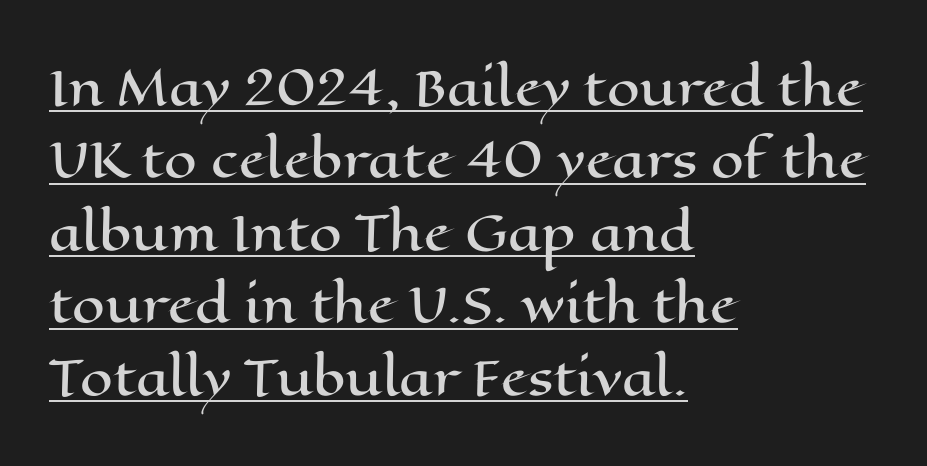
You can see a thin bar hugging the bottom of the glyphs. Visually the block forms a straight wall on the left and a jagged coastline on the right. The rows are spaced the way most documents space them. Ordinary non-slanted type is in use.
